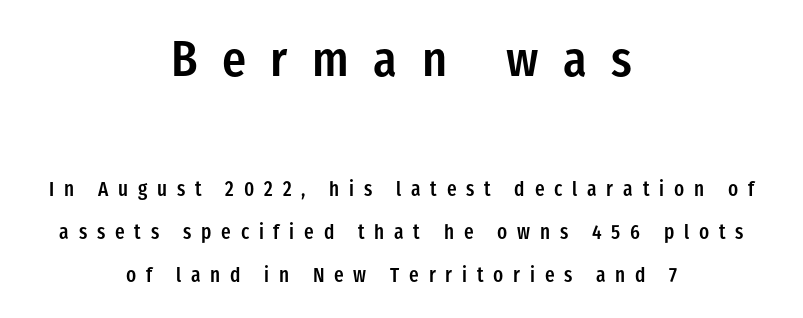
{"serif": "no", "italic": "no", "bold": "semi", "weight": "semibold", "width": "condensed", "stroke_contrast": "low", "x_height": "medium", "monospaced": "no", "underline": "no", "align": "center", "line_spacing": "loose", "line_spacing_ratio": 2.16, "letter_spacing": "wide", "letter_spacing_em": 0.49, "larger_block": "first", "size_ratio": 2.5, "glyph_px": 50}
